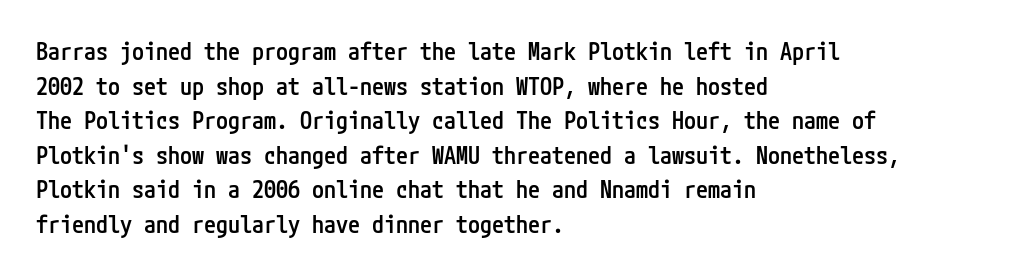
{"italic": "no", "bold": "semi", "underline": "no", "align": "left", "line_spacing": "normal", "line_spacing_ratio": 1.44, "letter_spacing": "normal", "letter_spacing_em": 0.0, "glyph_px": 24}
